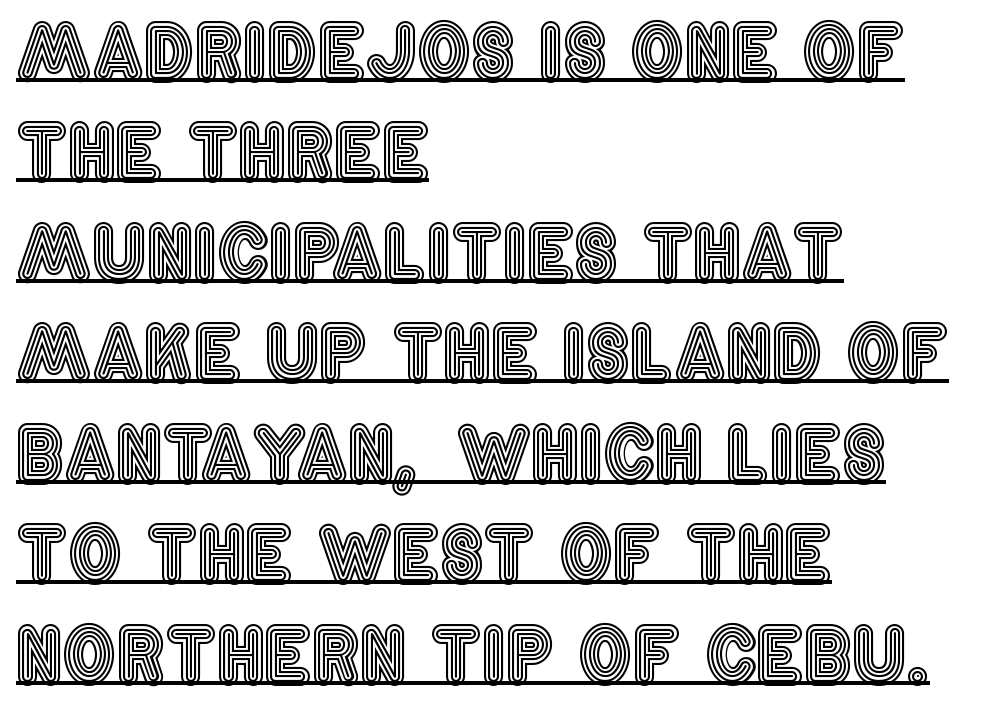
Q: Is the text italic (slanted)? A: No, it is upright.
Q: Is the text underlined? A: Yes.
Q: How is the paragraph aligned? A: Left-aligned.
Q: Is the spacing between letters normal or unusually wide? A: Normal.
Q: Is the spacing between lines tight, normal or loose? A: Normal.
Q: Width (condensed, normal, or wide)? A: Condensed.
Q: x-height? A: Large.
Q: Monospaced? A: No.
